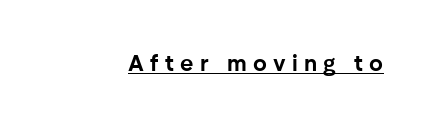
A full-strength bold gives these letters their thick strokes. Caption: expanded tracking, letters set apart. A continuous stroke trails under the words, as in a hyperlink. Vertical strokes here are truly vertical.
